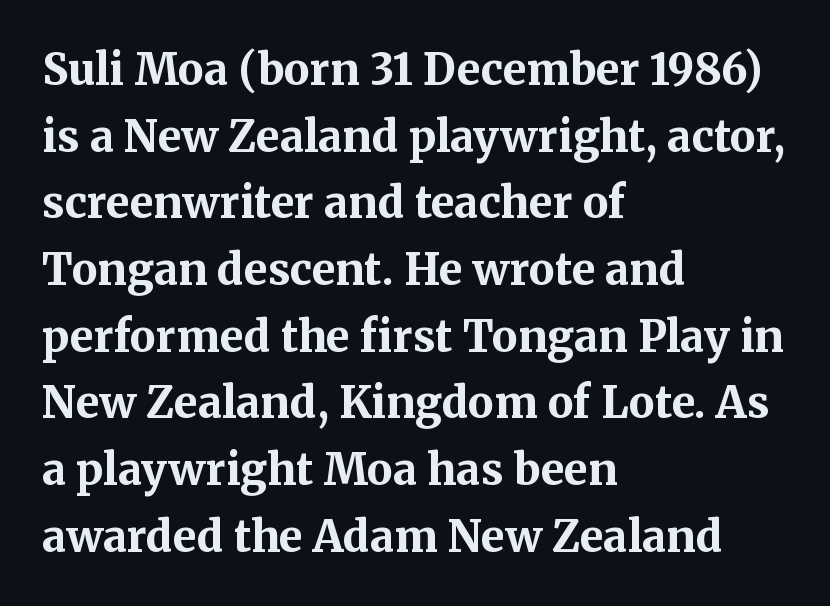
Q: Is the text bold? A: Yes.
Q: Is the text italic (slanted)? A: No, it is upright.
Q: Is the typeface a serif or a sans-serif typeface? A: Serif.
Q: Is the text underlined? A: No.
Q: How is the paragraph aligned? A: Left-aligned.
Q: Is the spacing between letters normal or unusually wide? A: Normal.
Q: Is the spacing between lines tight, normal or loose? A: Normal.
Q: Width (condensed, normal, or wide)? A: Normal.
Q: Stroke contrast? A: Medium.
Q: x-height? A: Medium.
Q: Monospaced? A: No.
